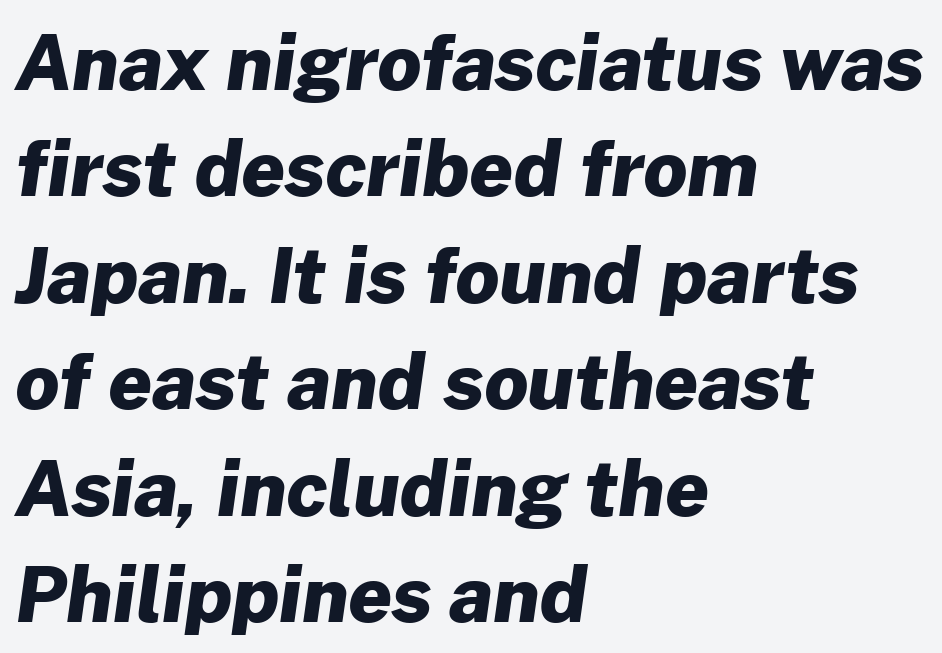
{"serif": "no", "bold": "yes", "weight": "heavy", "width": "normal", "stroke_contrast": "low", "x_height": "medium", "monospaced": "no", "underline": "no", "align": "left", "line_spacing": "normal", "line_spacing_ratio": 1.4, "letter_spacing": "normal", "letter_spacing_em": 0.0, "glyph_px": 76}
